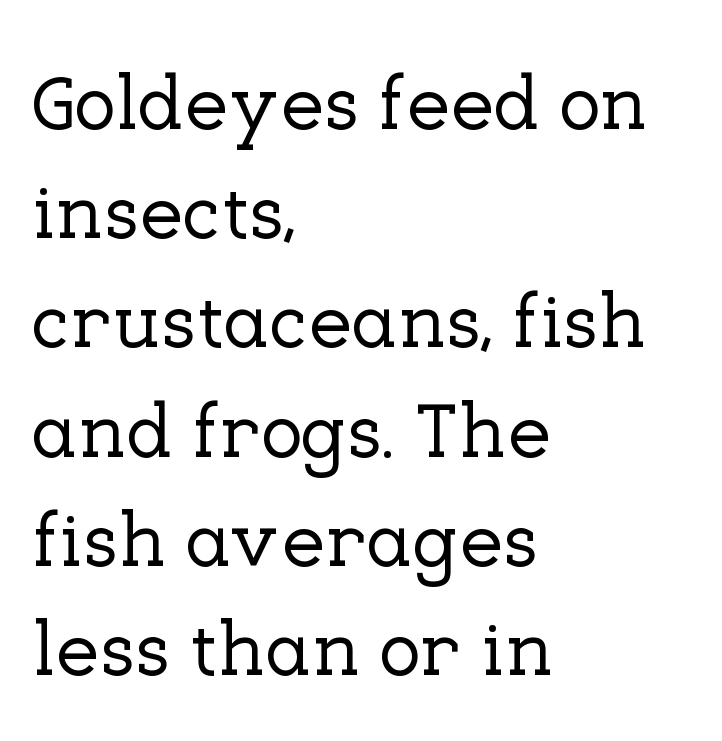
The image shows 78 px serif type, upright; set left-aligned, normal line spacing (1.4x), normal letter spacing, not underlined; low stroke contrast and a medium x-height.
